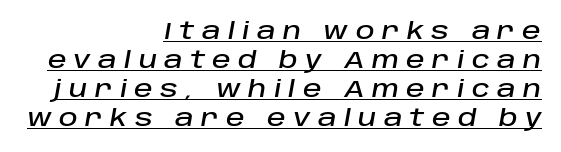
Q: Is the text italic (slanted)? A: Yes, it leans right by about 10 degrees.
Q: Is the text underlined? A: Yes.
Q: How is the paragraph aligned? A: Right-aligned.
Q: Is the spacing between letters normal or unusually wide? A: Unusually wide.
Q: Is the spacing between lines tight, normal or loose? A: Normal.
